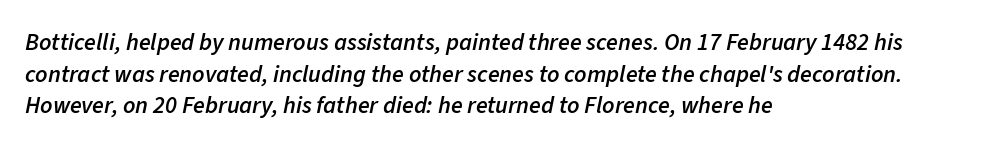
Words float on clear page, feet unadorned. Does the lettering tilt? It does — this is italic. The leading is moderate, giving the passage an even texture. Slightly chunky letters — semibold, I'd say, not full bold. Is the block centered? No — it sits flush against the left margin.
